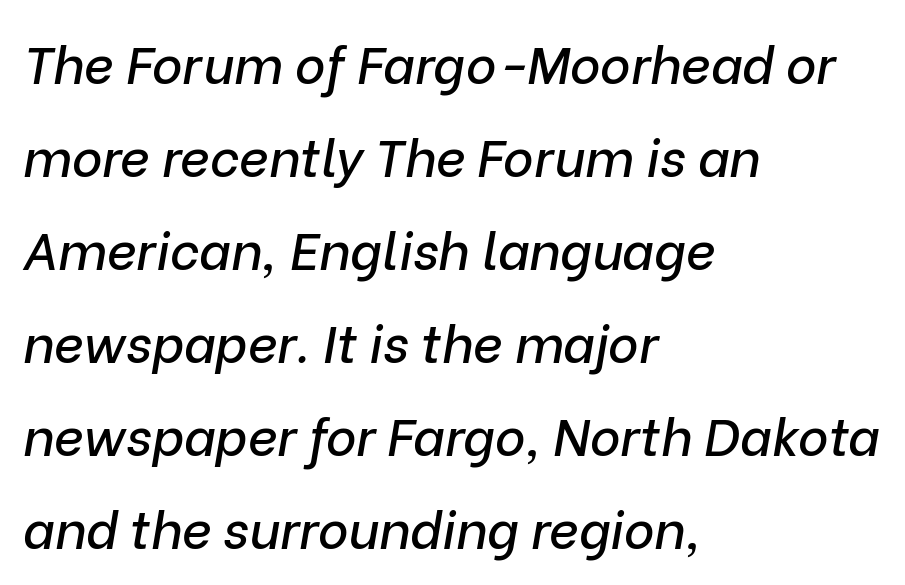
The image shows 52 px text type, italic (leaning right); set left-aligned, line spacing 1.79x, normal letter spacing, not underlined; low stroke contrast and a medium x-height.
